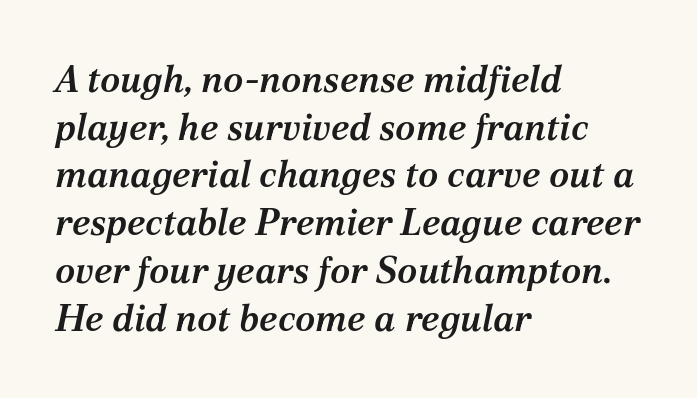
Unlike a clean sans, this face finishes its strokes with serifs. Line spacing here is normal. Its strokes are somewhat broadened, the hallmark of semibold type. A typesetter would call this proportional, since set widths differ per character. The horizontal fit of the characters is conventional and even. The lines are quadded left.
